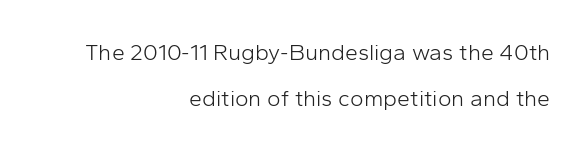
The image shows 23 px text type, upright; set right-aligned, loose line spacing (2.02x), normal letter spacing, not underlined.
